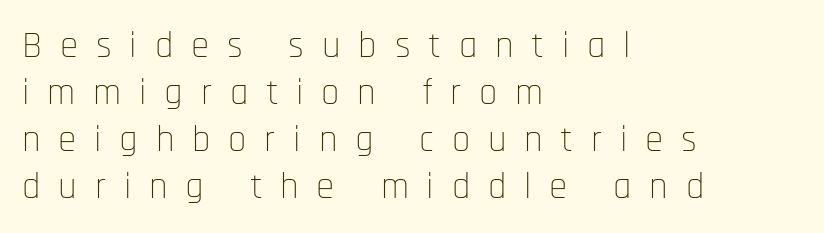
Q: Is the text bold? A: No.
Q: Is the text italic (slanted)? A: No, it is upright.
Q: Is the typeface a serif or a sans-serif typeface? A: Sans-serif.
Q: Is the text underlined? A: No.
Q: How is the paragraph aligned? A: Left-aligned.
Q: Is the spacing between letters normal or unusually wide? A: Unusually wide.
Q: Is the spacing between lines tight, normal or loose? A: Normal.
Q: Width (condensed, normal, or wide)? A: Condensed.
Q: Stroke contrast? A: Low.
Q: x-height? A: Large.
Q: Monospaced? A: No.
